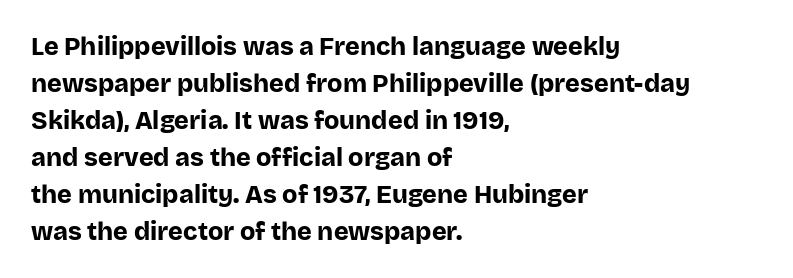
Horizontally, the lines are justified to the leading edge only. These words are printed bold, with thick strokes throughout. These lines sit exactly where default settings would place them. Every character sits straight up, as roman type does. Beneath every word, the page is bare.
